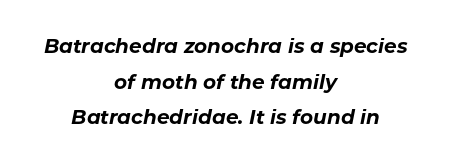
Typesetter's note: full bold, strokes at maximum text heaviness. These lines were composed using italics. Caption: standard tracking, unaltered. Horizontal alignment here is central, giving a formal, balanced look.
